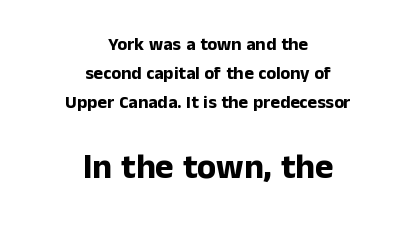
The image shows 35 px bold sans-serif type, upright; set centered, normal line spacing (1.61x), normal letter spacing, not underlined; the second (bottom) block is 1.94x larger; low stroke contrast and a medium x-height.
